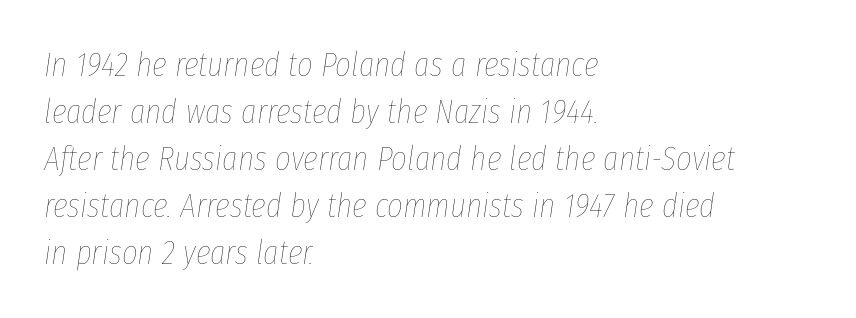
{"italic": "yes", "lean": "right", "slant_degrees": 8, "bold": "no", "weight": "thin", "width": "condensed", "stroke_contrast": "low", "x_height": "medium", "monospaced": "no", "underline": "no", "align": "left", "line_spacing": "normal", "line_spacing_ratio": 1.38, "letter_spacing": "normal", "letter_spacing_em": 0.0, "glyph_px": 34}
